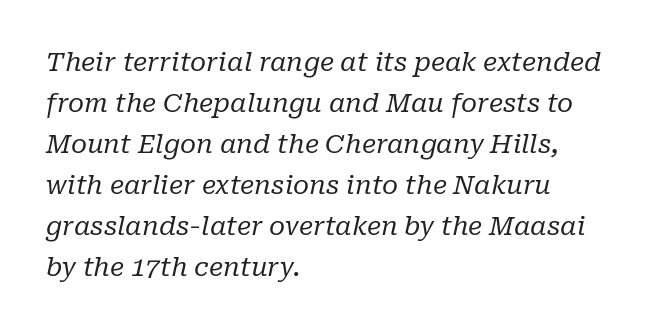
The image shows 26 px text type, italic (leaning right); set left-aligned, normal line spacing (1.58x), normal letter spacing, not underlined.
